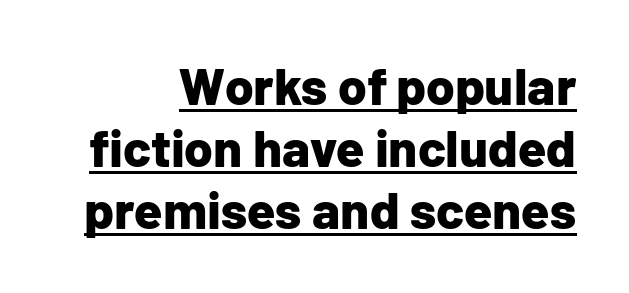
Q: Is the text bold? A: Yes.
Q: Is the text italic (slanted)? A: No, it is upright.
Q: Is the typeface a serif or a sans-serif typeface? A: Sans-serif.
Q: Is the text underlined? A: Yes.
Q: How is the paragraph aligned? A: Right-aligned.
Q: Is the spacing between letters normal or unusually wide? A: Normal.
Q: Width (condensed, normal, or wide)? A: Normal.
Q: Stroke contrast? A: Low.
Q: x-height? A: Medium.
Q: Monospaced? A: No.
